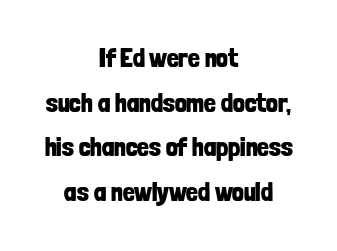
No word sits above an underline. Every letter is thick-stroked: bold, no question. This is roman type, the default non-slanted kind. Layout note: lines centered. Words appear dense and cohesive because spacing is normal.
